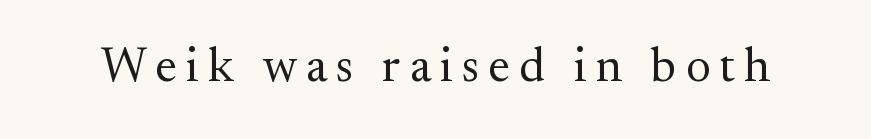
Q: Is the text bold? A: No.
Q: Is the text italic (slanted)? A: No, it is upright.
Q: Is the typeface a serif or a sans-serif typeface? A: Serif.
Q: Is the text underlined? A: No.
Q: Width (condensed, normal, or wide)? A: Normal.
Q: Stroke contrast? A: Medium.
Q: x-height? A: Small.
Q: Monospaced? A: No.
